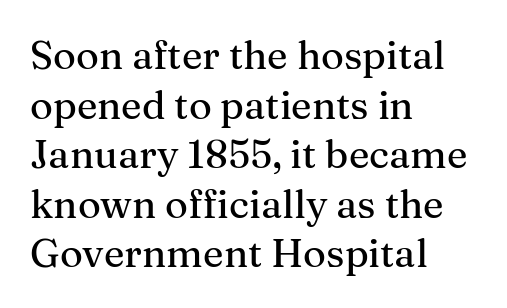
The image shows 39 px serif type, upright; set left-aligned, normal line spacing (1.27x), normal letter spacing, not underlined; medium stroke contrast and a medium x-height.
